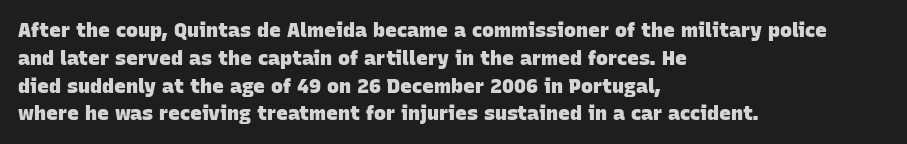
Does the copy run flush right? No — it runs flush left. Descenders hang freely into open space. The passage shown is emphatically bold. Whoever set this chose a conventional vertical rhythm.
